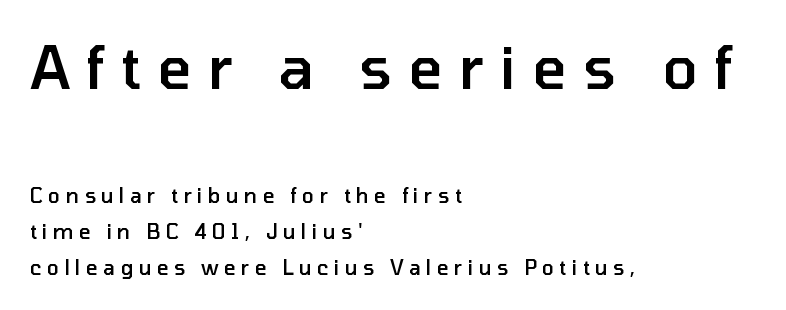
The typeface chosen for these lines omits serifs. Looks like regular typesetting: each glyph gets only the width it needs. The specimen omits any rule beneath the text block's lines. These lines carry some extra weight — a demibold, not a full bold. Letter spacing: wide. Does the lettering tilt? It doesn't — this is upright.
